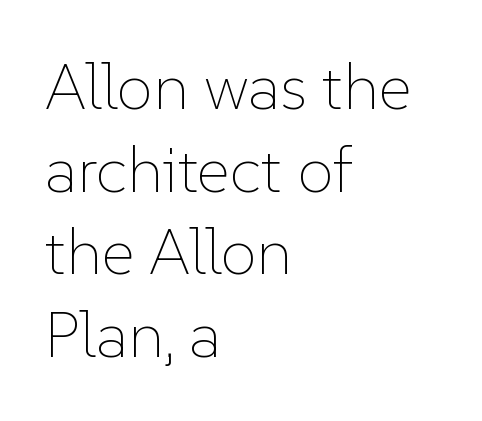
Q: Is the text bold? A: No.
Q: Is the text italic (slanted)? A: No, it is upright.
Q: Is the text underlined? A: No.
Q: How is the paragraph aligned? A: Left-aligned.
Q: Is the spacing between letters normal or unusually wide? A: Normal.
Q: Is the spacing between lines tight, normal or loose? A: Normal.
Q: Width (condensed, normal, or wide)? A: Normal.
Q: Stroke contrast? A: Low.
Q: x-height? A: Medium.
Q: Monospaced? A: No.
